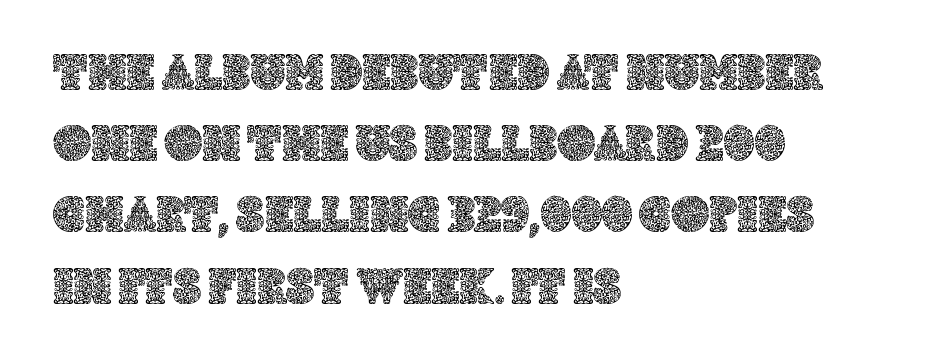
The passage shown is not underscored anywhere. Do the characters align in a grid? No, the font is proportional. Left-aligned paragraph, ragged on the right. Short note: letters normally spaced. These lines were composed using upright roman letters. Notice how descenders clear the ascenders below comfortably — that's standard leading.
